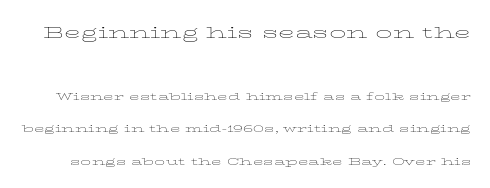
The image shows 22 px text type, upright; set loose line spacing (2.33x), normal letter spacing, not underlined; the first (top) block is 1.57x larger.
